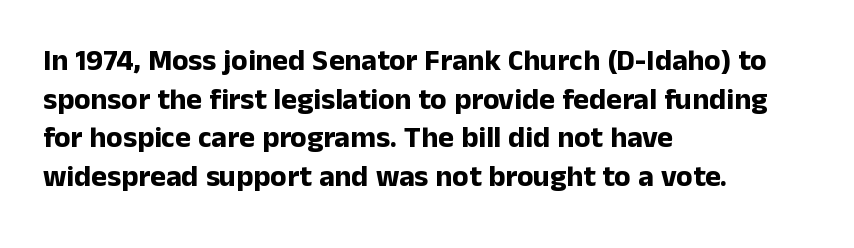
The rows are spaced the way most documents space them. Character widths vary here, with narrow letters taking less room than wide ones. Italic: no, the glyphs are upright roman. The passage shown has conventional tracking throughout.
